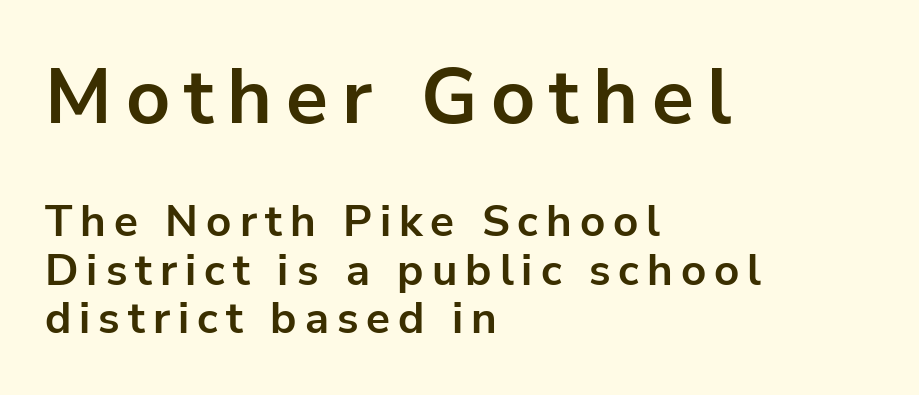
Q: Is the text bold? A: Yes.
Q: Is the text italic (slanted)? A: No, it is upright.
Q: Is the typeface a serif or a sans-serif typeface? A: Sans-serif.
Q: Is the text underlined? A: No.
Q: How is the paragraph aligned? A: Left-aligned.
Q: Is the spacing between lines tight, normal or loose? A: Tight.
Q: Which block of text is set in a larger size, the first (top) or the second (bottom)? A: The first (top) one.
Q: Width (condensed, normal, or wide)? A: Normal.
Q: Stroke contrast? A: Low.
Q: x-height? A: Medium.
Q: Monospaced? A: No.
